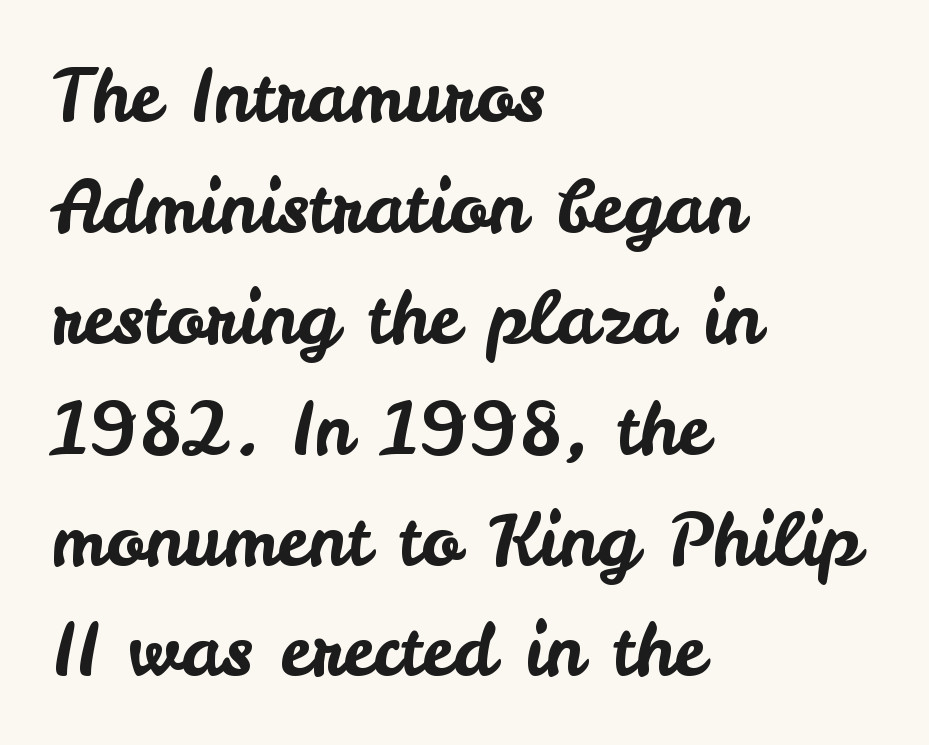
{"serif": "no", "width": "normal", "stroke_contrast": "low", "x_height": "small", "monospaced": "no", "underline": "no", "align": "left", "line_spacing": "normal", "line_spacing_ratio": 1.54, "letter_spacing": "normal", "letter_spacing_em": 0.0, "glyph_px": 72}
